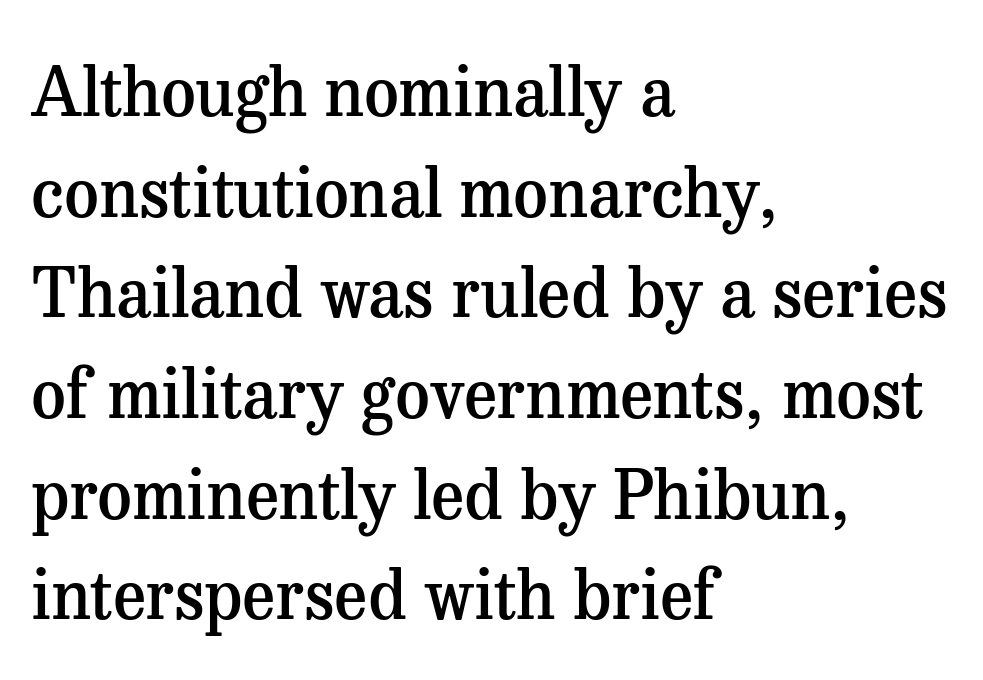
The image shows 68 px semibold serif type, upright; set left-aligned, normal line spacing (1.48x), normal letter spacing, not underlined; medium stroke contrast and a medium x-height.
